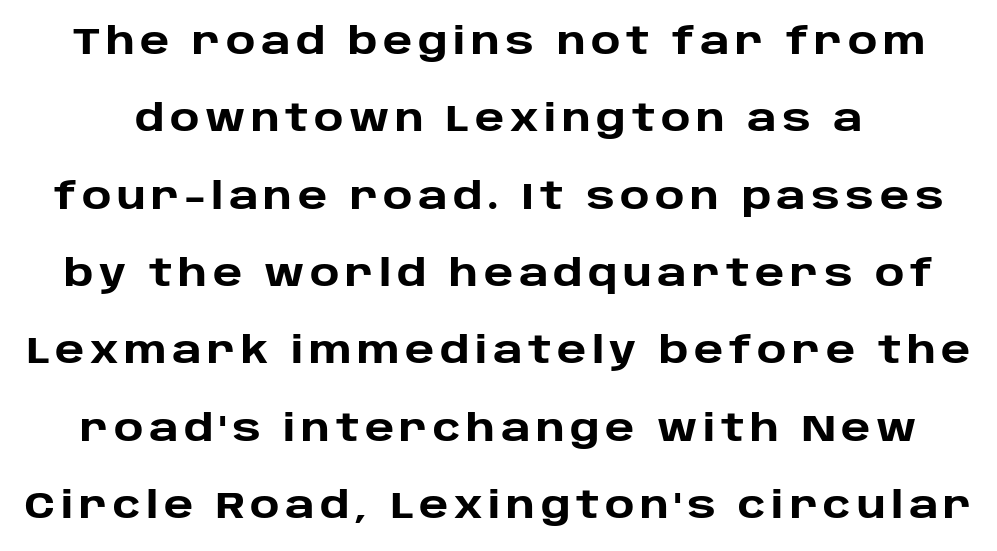
{"serif": "no", "italic": "no", "bold": "yes", "weight": "heavy", "width": "normal", "stroke_contrast": "low", "x_height": "large", "monospaced": "no", "underline": "no", "line_spacing": "loose", "line_spacing_ratio": 2.09, "glyph_px": 37}
